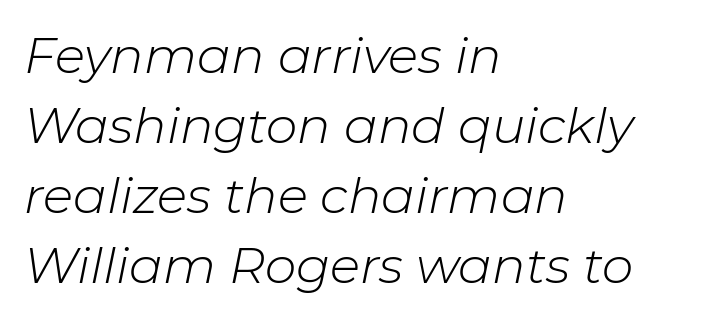
The words here are not underlined. Caption: face not bold, strokes unweighted. Character widths vary here, with narrow letters taking less room than wide ones. No extra tracking has been applied to these lines.
